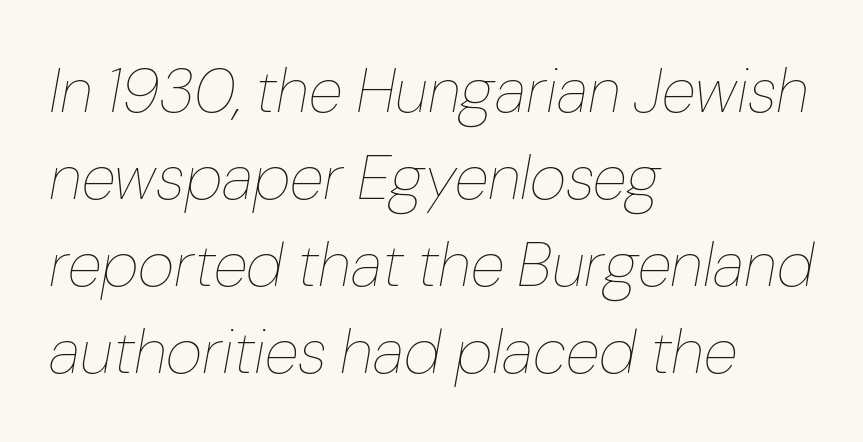
Q: Is the text bold? A: No.
Q: Is the text italic (slanted)? A: Yes, it leans right by about 10 degrees.
Q: Is the text underlined? A: No.
Q: How is the paragraph aligned? A: Left-aligned.
Q: Is the spacing between letters normal or unusually wide? A: Normal.
Q: Is the spacing between lines tight, normal or loose? A: Normal.
Q: Width (condensed, normal, or wide)? A: Normal.
Q: Stroke contrast? A: Low.
Q: x-height? A: Medium.
Q: Monospaced? A: No.
